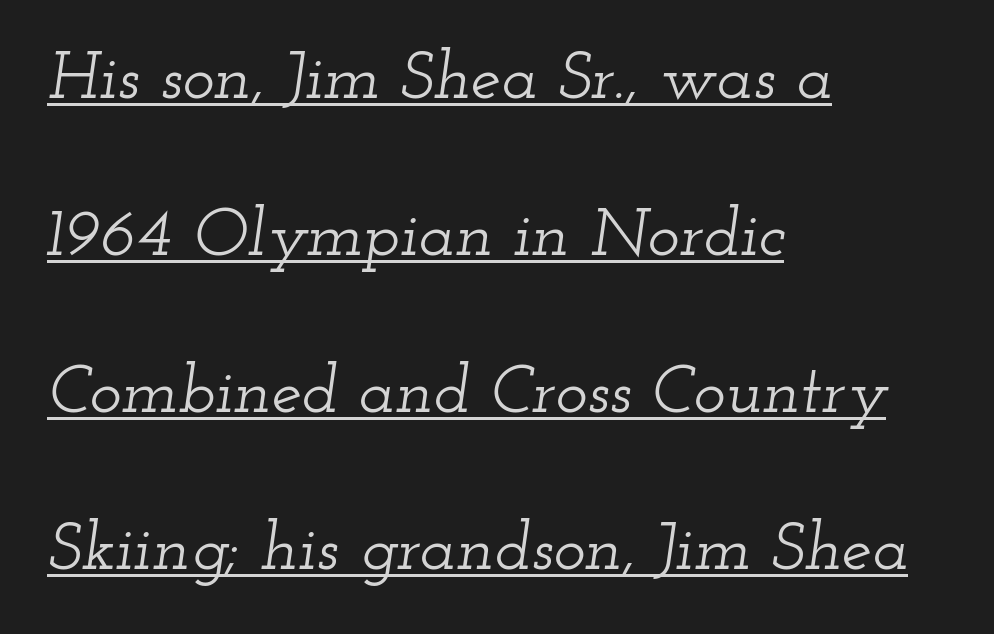
Each word holds together tightly as a unit, with standard inter-letter gaps. This is underlined copy, the kind a proofreader might mark for attention. These lines are set flush left with a ragged right edge. The rendering applies a slant to the glyphs.
